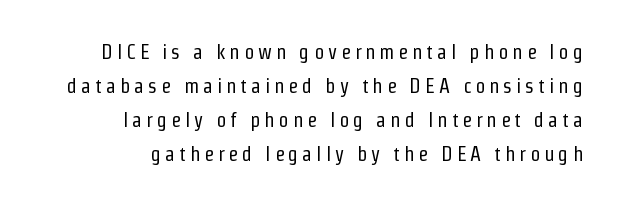
A quiet, ordinary-to-light weight characterises the typeface. Notice how descenders clear the ascenders below comfortably — that's standard leading. This sample is right-justified, so line beginnings fall wherever the words allow. Glance below the letters and you will spot only blank space.
